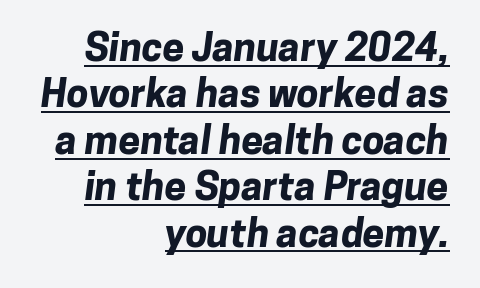
The type is set solid horizontally, with unmodified tracking. Is this a fixed-width face? No — the glyphs have proportional, varying widths. Strokes here are thick enough to call this a true bold. The paragraph has a hard right edge and a soft left edge.
